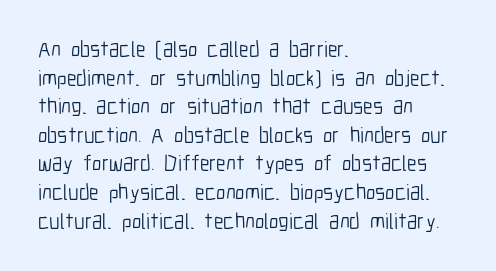
Check the space under the baseline: it is left empty. Characters follow at the spacing the type designer built in. These glyphs show unthickened strokes, regular width or finer. This is the regular roman posture of the typeface. A typesetter would call this leading conventional body-copy spacing. The compositor pushed each line to the left boundary.
